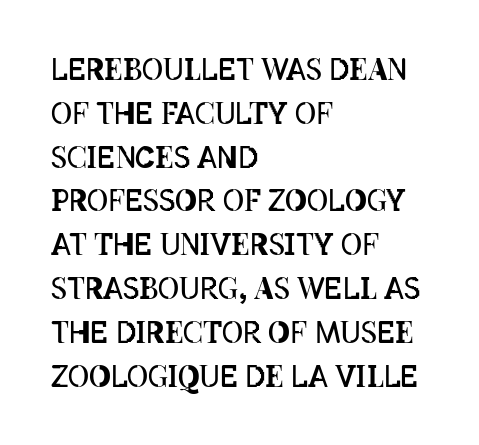
The image shows 29 px regular-weight, condensed type, upright; set left-aligned, normal line spacing (1.51x), normal letter spacing, not underlined; low stroke contrast and a large x-height.
